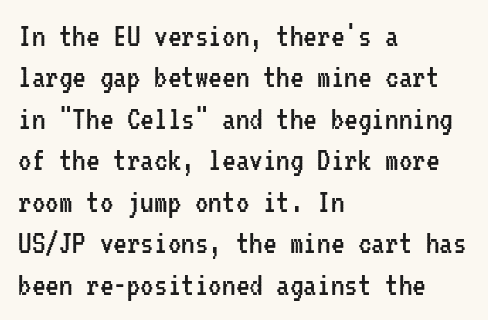
The image shows 34 px regular-weight, condensed sans-serif type, upright, monospaced; set left-aligned, line spacing 1.22x, normal letter spacing, not underlined; low stroke contrast and a medium x-height.
